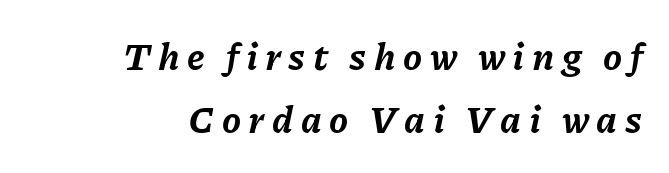
{"italic": "yes", "lean": "right", "slant_degrees": 11, "bold": "yes", "weight": "bold", "width": "normal", "stroke_contrast": "low", "x_height": "medium", "monospaced": "no", "underline": "no", "align": "right", "line_spacing": "normal", "line_spacing_ratio": 1.67, "letter_spacing": "wide", "letter_spacing_em": 0.2, "glyph_px": 38}
